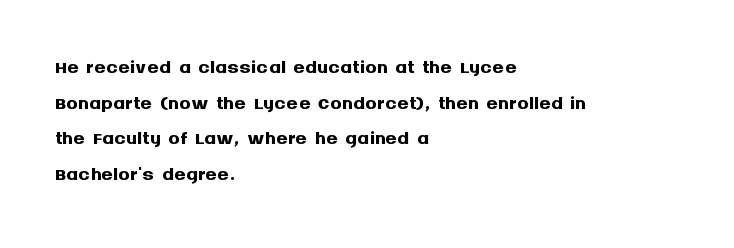
{"serif": "no", "italic": "no", "bold": "yes", "weight": "semibold", "width": "normal", "stroke_contrast": "medium", "x_height": "large", "monospaced": "no", "underline": "no", "align": "left", "line_spacing_ratio": 1.23, "letter_spacing": "normal", "letter_spacing_em": 0.0, "glyph_px": 29}
